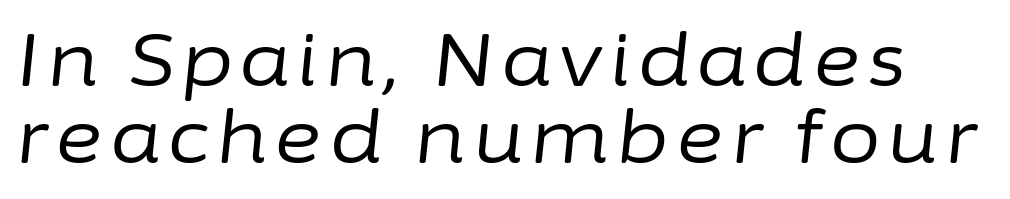
The image shows 73 px regular-weight type, italic (leaning right); set tight line spacing (1.06x), not underlined; low stroke contrast and a medium x-height.
